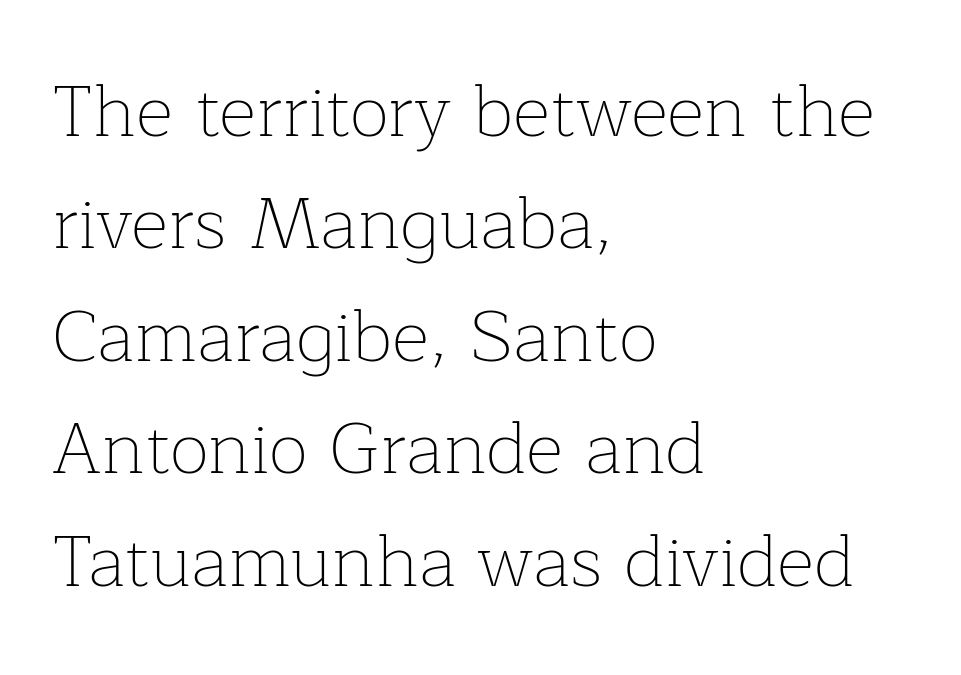
This is roman type, the default non-slanted kind. Does the leading feel generous? No, just average. Has an underline been added? It has not. If you drew a ruler down the left edge, every line would touch it. Letters have the restrained weight of plain body copy at most.
